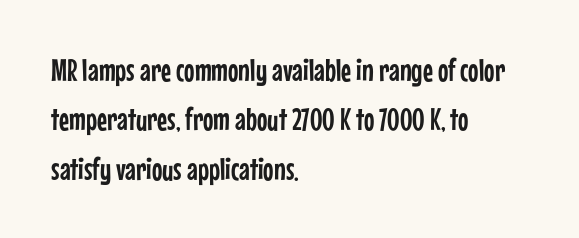
{"serif": "no", "italic": "no", "width": "condensed", "stroke_contrast": "low", "x_height": "medium", "monospaced": "no", "underline": "no", "align": "left", "line_spacing": "normal", "line_spacing_ratio": 1.59, "letter_spacing": "normal", "letter_spacing_em": 0.0, "glyph_px": 31}
